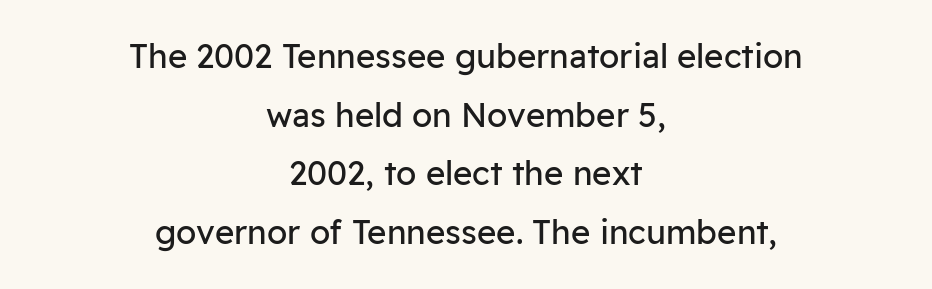
The image shows 33 px regular-weight sans-serif type, upright; set centered, line spacing 1.78x, normal letter spacing, not underlined; low stroke contrast and a medium x-height.
